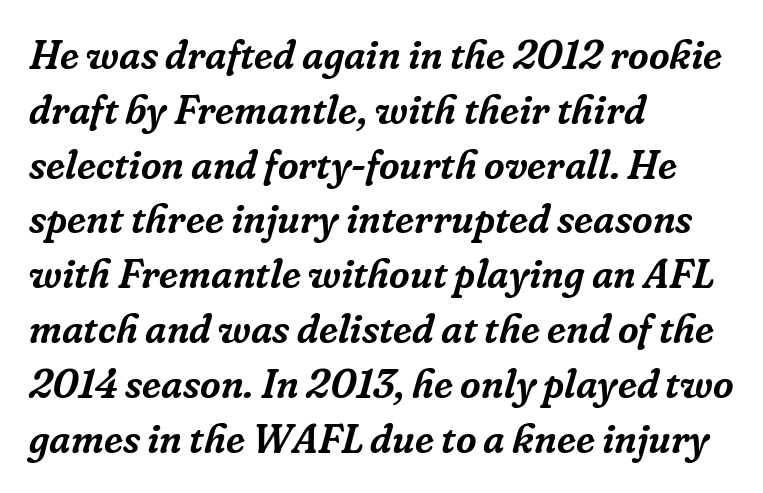
Old-style or modern, the face here clearly has serifs. The face used here is proportionally spaced, like ordinary book or web type. Designer's note — italics engaged. No extra tracking has been applied to these lines.
